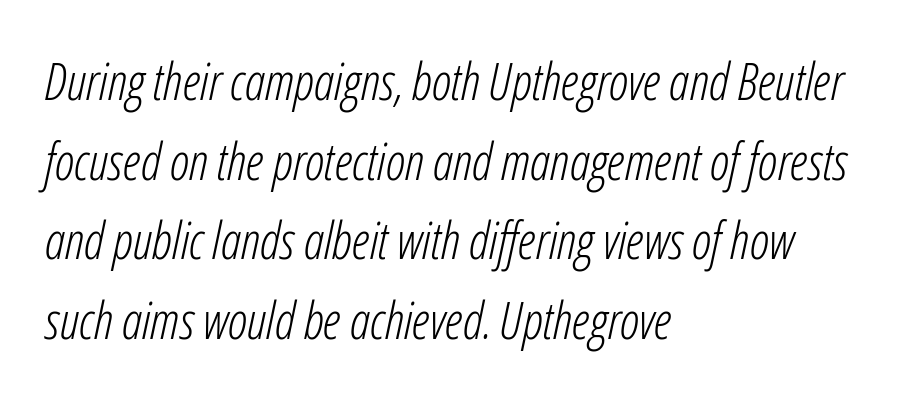
{"italic": "yes", "lean": "right", "slant_degrees": 12, "bold": "no", "weight": "light", "width": "condensed", "stroke_contrast": "low", "x_height": "medium", "monospaced": "no", "underline": "no", "align": "left", "line_spacing": "normal", "line_spacing_ratio": 1.56, "letter_spacing": "normal", "letter_spacing_em": 0.0, "glyph_px": 51}
